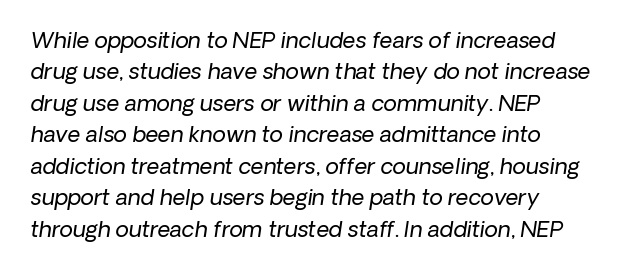
The image shows 22 px text type; set normal line spacing (1.43x), normal letter spacing, not underlined.
